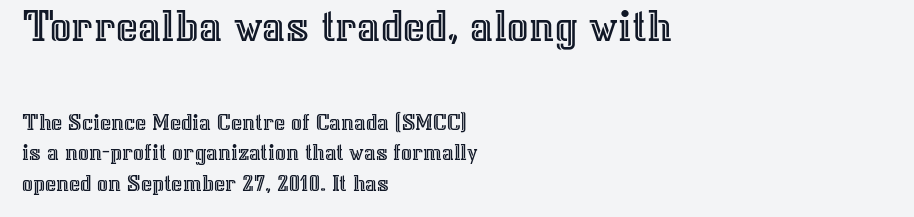
{"italic": "no", "width": "normal", "x_height": "medium", "monospaced": "no", "underline": "no", "align": "left", "line_spacing": "normal", "line_spacing_ratio": 1.28, "letter_spacing": "normal", "letter_spacing_em": 0.0, "larger_block": "first", "size_ratio": 1.96, "glyph_px": 47}
